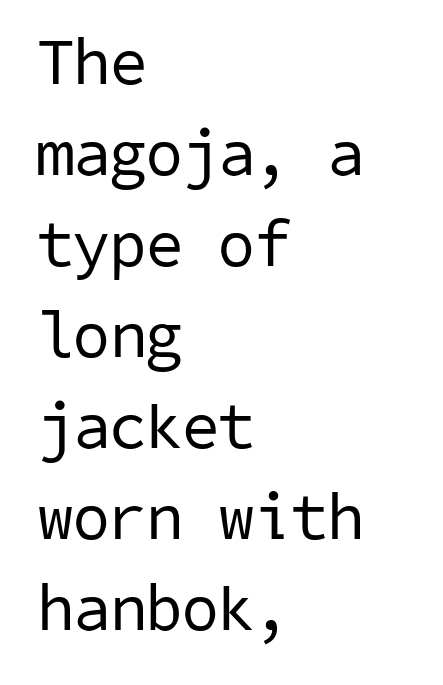
{"serif": "no", "bold": "no", "weight": "regular", "width": "normal", "stroke_contrast": "low", "x_height": "medium", "underline": "no", "align": "left", "line_spacing": "normal", "line_spacing_ratio": 1.38, "letter_spacing": "normal", "letter_spacing_em": 0.0, "glyph_px": 66}
